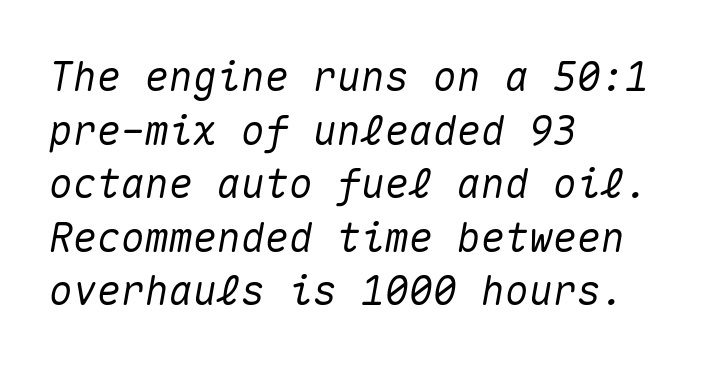
{"italic": "yes", "lean": "right", "slant_degrees": 10, "width": "normal", "stroke_contrast": "medium", "x_height": "medium", "monospaced": "yes", "underline": "no", "align": "left", "line_spacing": "normal", "line_spacing_ratio": 1.34, "letter_spacing": "normal", "letter_spacing_em": 0.0, "glyph_px": 40}
